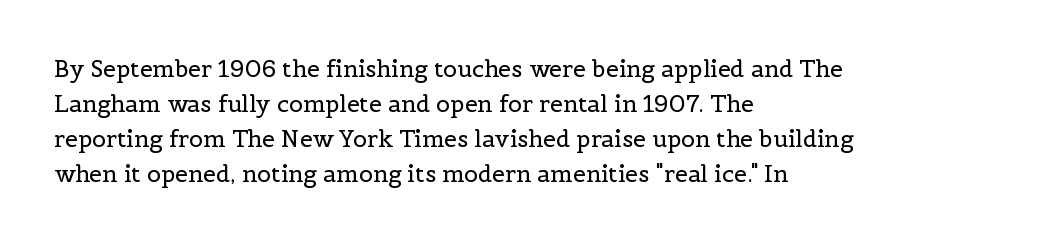
Q: Is the text bold? A: No.
Q: Is the text italic (slanted)? A: No, it is upright.
Q: Is the text underlined? A: No.
Q: How is the paragraph aligned? A: Left-aligned.
Q: Is the spacing between letters normal or unusually wide? A: Normal.
Q: Is the spacing between lines tight, normal or loose? A: Normal.
